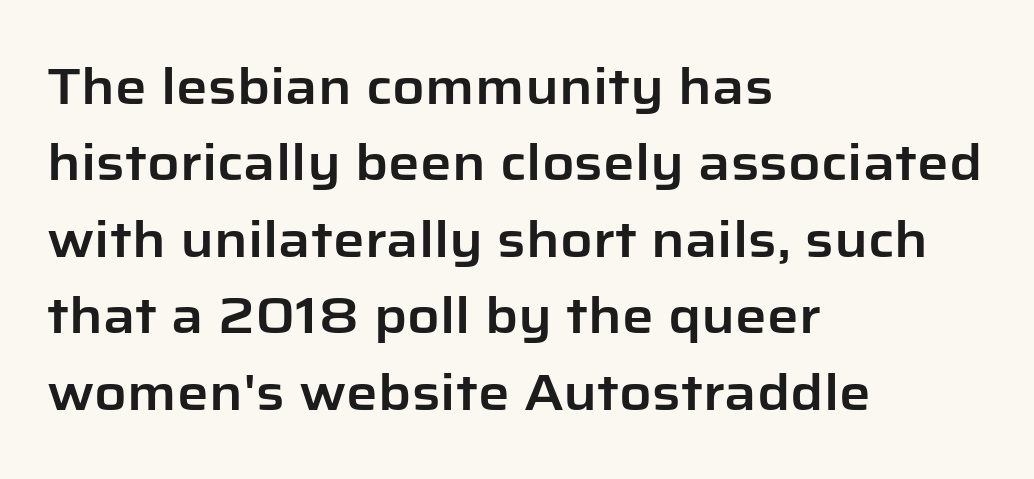
{"serif": "no", "italic": "no", "width": "normal", "stroke_contrast": "low", "x_height": "medium", "monospaced": "no", "underline": "no", "align": "left", "line_spacing": "normal", "line_spacing_ratio": 1.53, "letter_spacing": "normal", "letter_spacing_em": 0.0, "glyph_px": 50}
